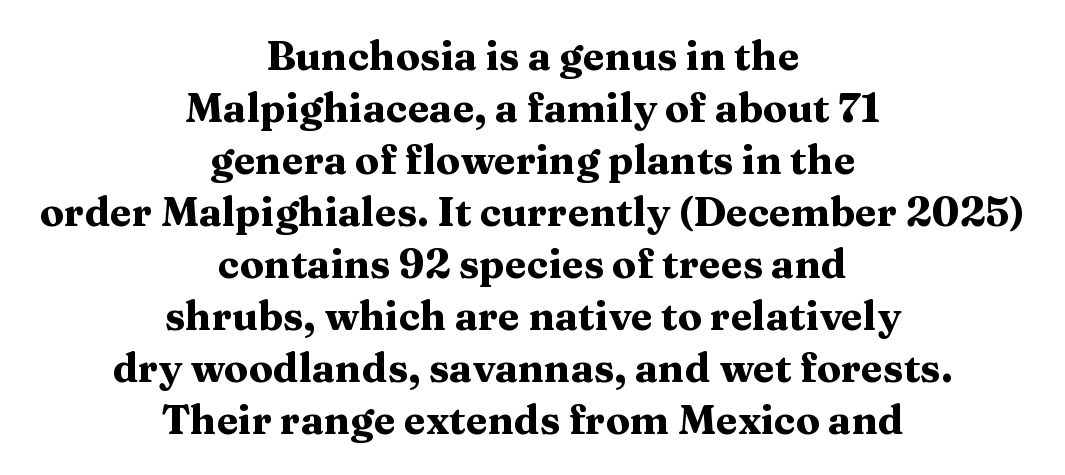
Compared with a flush-left layout, this one balances lines on the center instead. Weight check: bold — yes, fully. When letters stand straight like this, we call the style roman or upright. Looks like regular typesetting: each glyph gets only the width it needs. Short note: letters normally spaced. Leading matches the norm, producing a regular column.
